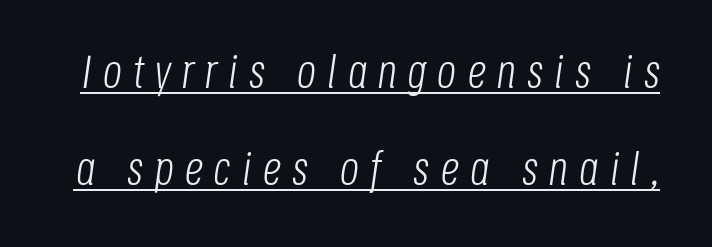
{"italic": "yes", "lean": "right", "slant_degrees": 8, "bold": "no", "weight": "light", "width": "condensed", "stroke_contrast": "low", "x_height": "large", "monospaced": "no", "underline": "yes", "line_spacing": "loose", "line_spacing_ratio": 2.06, "letter_spacing": "wide", "letter_spacing_em": 0.23, "glyph_px": 47}
